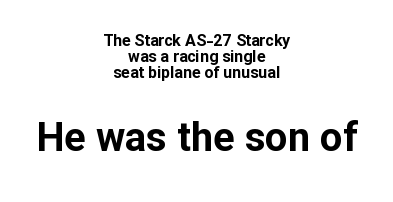
The lettering holds an erect, upright posture throughout. The rendering uses a small line-height, squeezing the rows. Serifs: no, the terminals of the letterforms are clean. Clear beneath every line of the passage. The face used here is proportionally spaced, like ordinary book or web type.
